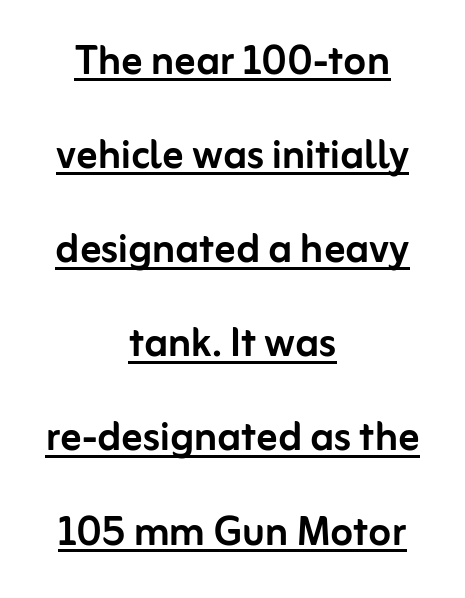
{"serif": "no", "italic": "no", "width": "normal", "stroke_contrast": "low", "x_height": "medium", "monospaced": "no", "underline": "yes", "align": "center", "line_spacing_ratio": 1.81, "letter_spacing": "normal", "letter_spacing_em": 0.0, "glyph_px": 52}
